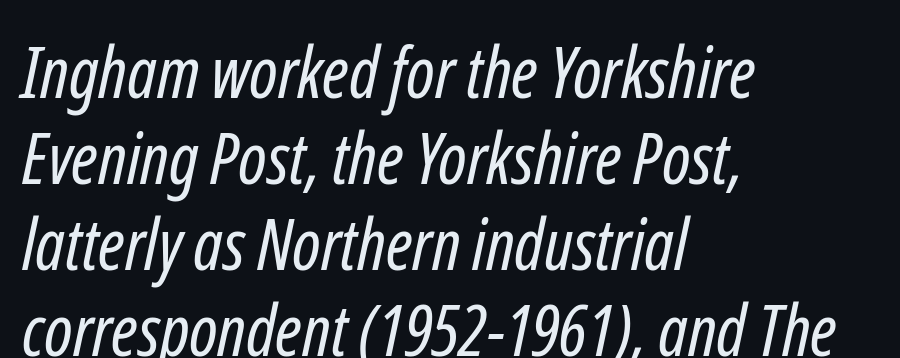
Where is the straight margin? On the left. Compared with a typical body face, this is equally light or lighter still. Proportional: the letters do not fall into vertical columns. The passage shown is typeset with a sans-serif family.
